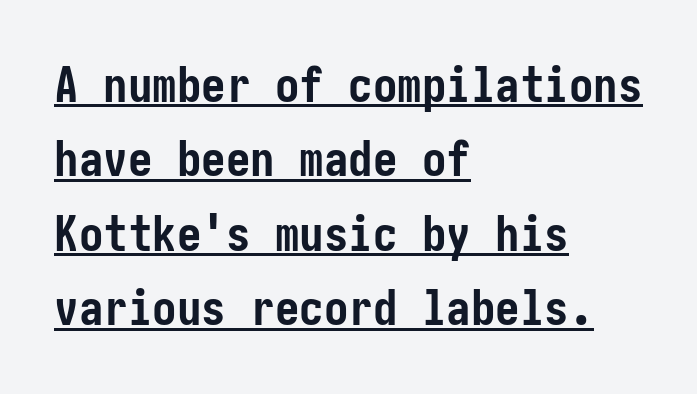
Q: Is the text bold? A: Yes.
Q: Is the text italic (slanted)? A: No, it is upright.
Q: Is the typeface a serif or a sans-serif typeface? A: Sans-serif.
Q: Is the text underlined? A: Yes.
Q: How is the paragraph aligned? A: Left-aligned.
Q: Is the spacing between letters normal or unusually wide? A: Normal.
Q: Is the spacing between lines tight, normal or loose? A: Normal.
Q: Width (condensed, normal, or wide)? A: Condensed.
Q: Stroke contrast? A: Low.
Q: x-height? A: Medium.
